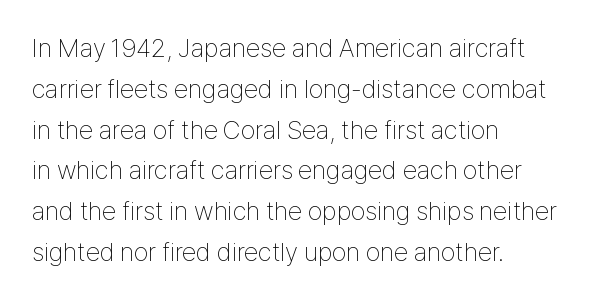
Q: Is the text bold? A: No.
Q: Is the text italic (slanted)? A: No, it is upright.
Q: Is the text underlined? A: No.
Q: How is the paragraph aligned? A: Left-aligned.
Q: Is the spacing between letters normal or unusually wide? A: Normal.
Q: Is the spacing between lines tight, normal or loose? A: Normal.
